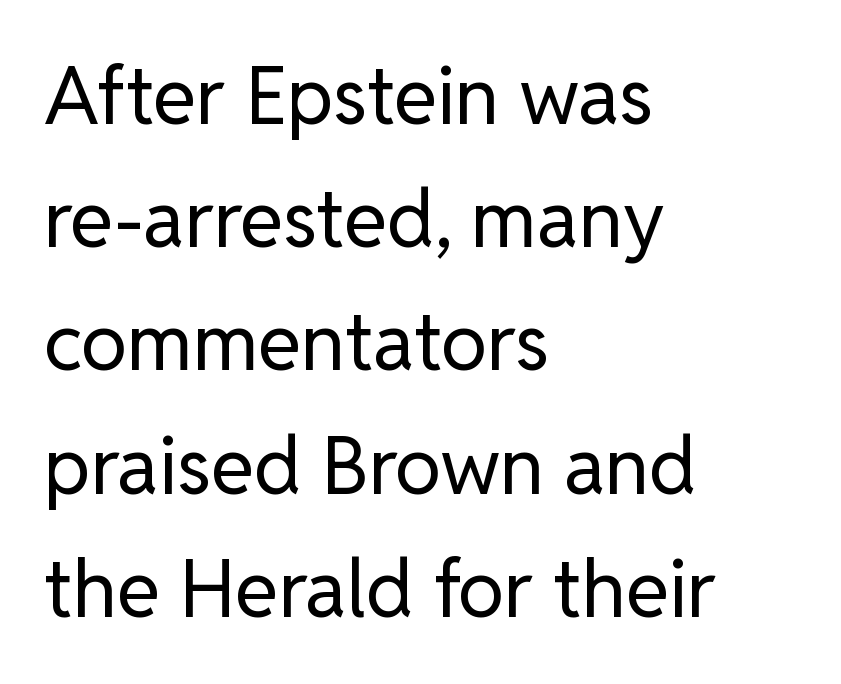
Q: Is the text bold? A: No.
Q: Is the text italic (slanted)? A: No, it is upright.
Q: Is the typeface a serif or a sans-serif typeface? A: Sans-serif.
Q: Is the text underlined? A: No.
Q: How is the paragraph aligned? A: Left-aligned.
Q: Is the spacing between letters normal or unusually wide? A: Normal.
Q: Is the spacing between lines tight, normal or loose? A: Normal.
Q: Width (condensed, normal, or wide)? A: Normal.
Q: Stroke contrast? A: Low.
Q: x-height? A: Medium.
Q: Monospaced? A: No.
